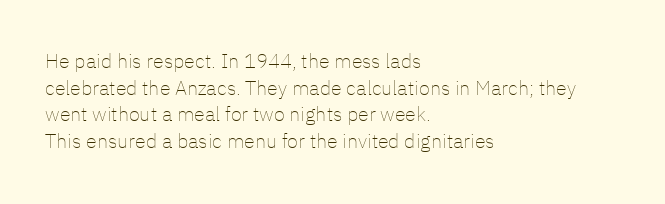
{"italic": "no", "bold": "no", "underline": "no", "align": "left", "line_spacing": "normal", "line_spacing_ratio": 1.33, "letter_spacing": "normal", "letter_spacing_em": 0.0, "glyph_px": 20}
